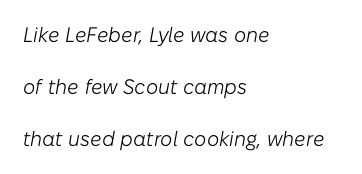
It's the slanting kind of type. Each new line begins a long way beneath the previous one. Check under the words: just untouched page. The cut favours lightness, reaching ordinary text weight at its darkest. Nobody touched the tracking dial on this one.
